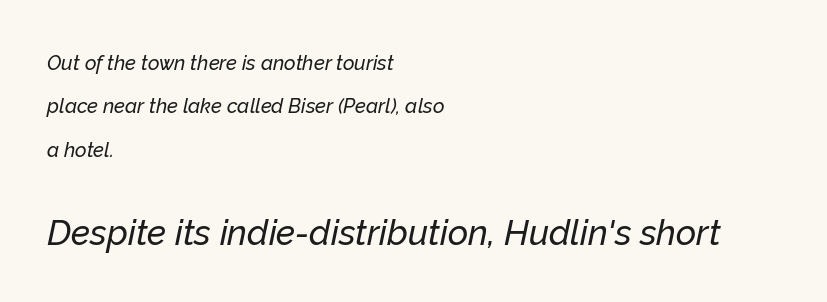
{"italic": "yes", "lean": "right", "slant_degrees": 12, "width": "normal", "stroke_contrast": "low", "x_height": "medium", "monospaced": "no", "underline": "no", "align": "left", "line_spacing": "loose", "line_spacing_ratio": 2.17, "letter_spacing": "normal", "letter_spacing_em": 0.0, "larger_block": "second", "size_ratio": 1.75, "glyph_px": 35}
